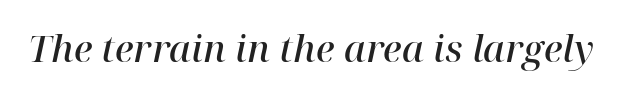
{"serif": "yes", "italic": "yes", "lean": "right", "slant_degrees": 12, "bold": "semi", "weight": "semibold", "width": "normal", "stroke_contrast": "high", "x_height": "medium", "monospaced": "no", "underline": "no", "letter_spacing": "normal", "letter_spacing_em": 0.0, "glyph_px": 37}
